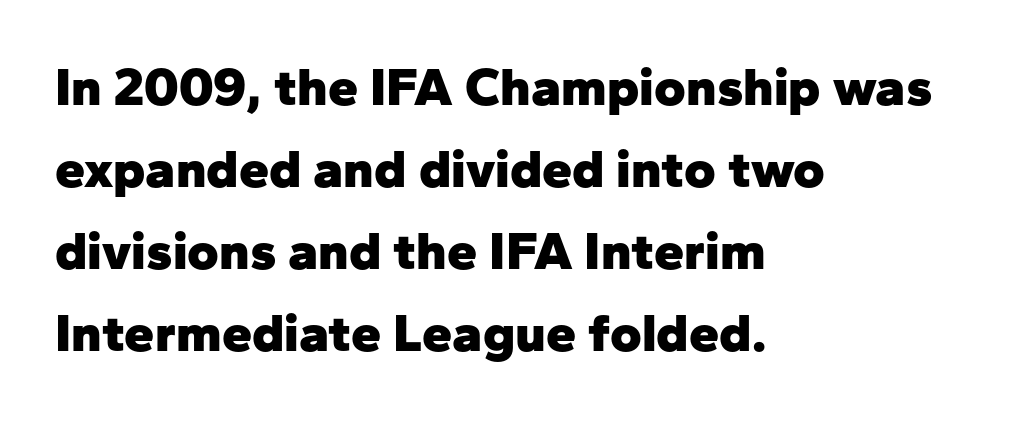
This is roman type, the default non-slanted kind. What's the leading like? Ordinary, nothing unusual. What stands out about the letter spacing? Nothing — it is the standard amount. Check the space under the baseline: it is left empty. In CSS terms this would be text-align: left. Note: no serifs on the glyphs.
